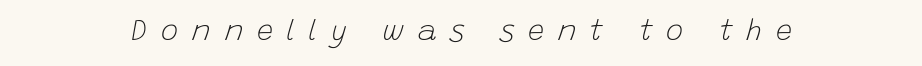
{"italic": "yes", "lean": "right", "slant_degrees": 15, "bold": "no", "weight": "light", "width": "normal", "stroke_contrast": "low", "x_height": "large", "monospaced": "no", "underline": "no", "align": "center", "letter_spacing": "wide", "letter_spacing_em": 0.46, "glyph_px": 29}
